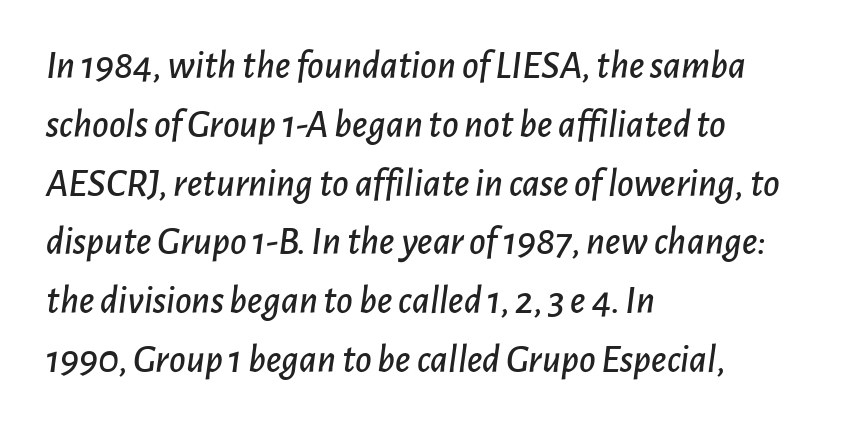
The image shows 40 px text type, italic (leaning right); set left-aligned, normal line spacing (1.47x), normal letter spacing, not underlined; low stroke contrast and a medium x-height.
